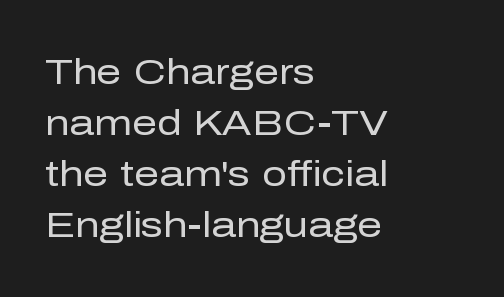
This sample has the flowing, uneven cadence of proportional lettering. Serif or sans? Sans — the stroke terminals are bare. Style check: upright. The area under the type is left untouched. Honestly, the letter spacing is just normal — you wouldn't notice it.
